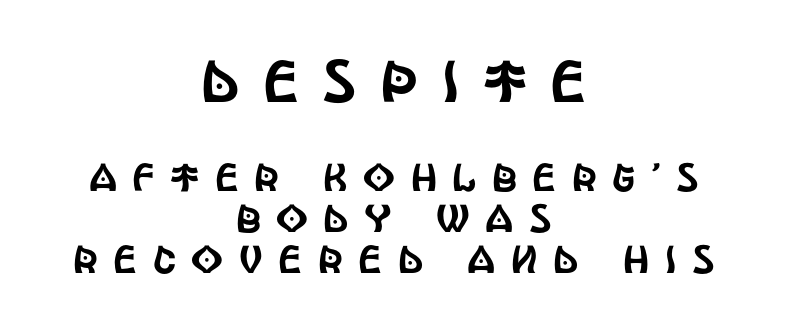
{"serif": "no", "italic": "no", "width": "condensed", "x_height": "large", "monospaced": "no", "underline": "no", "align": "center", "line_spacing": "tight", "line_spacing_ratio": 1.05, "letter_spacing": "wide", "letter_spacing_em": 0.4, "larger_block": "first", "size_ratio": 1.51, "glyph_px": 59}
